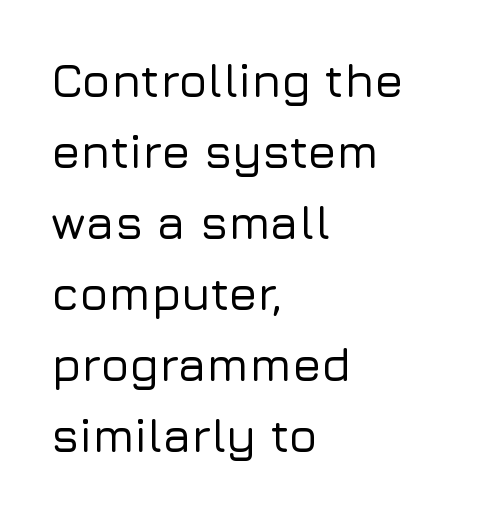
Q: Is the text italic (slanted)? A: No, it is upright.
Q: Is the typeface a serif or a sans-serif typeface? A: Sans-serif.
Q: Is the text underlined? A: No.
Q: How is the paragraph aligned? A: Left-aligned.
Q: Is the spacing between letters normal or unusually wide? A: Normal.
Q: Is the spacing between lines tight, normal or loose? A: Normal.
Q: Width (condensed, normal, or wide)? A: Normal.
Q: Stroke contrast? A: Low.
Q: x-height? A: Medium.
Q: Monospaced? A: No.
